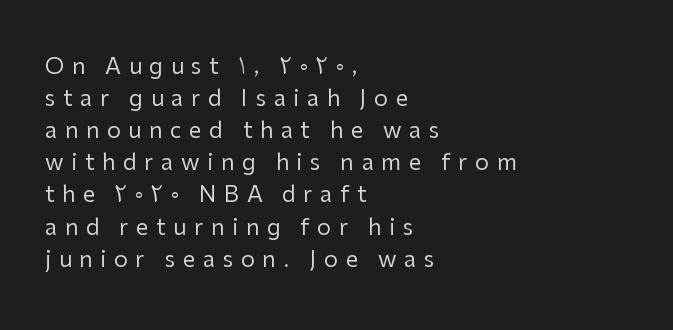
The image shows 22 px text type, upright; set left-aligned, normal line spacing (1.46x), unusually wide letter spacing (+0.35 em), not underlined.
